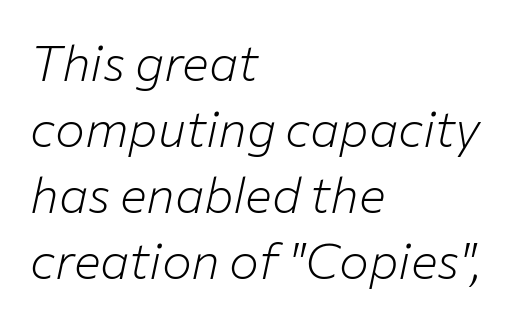
Q: Is the text bold? A: No.
Q: Is the text italic (slanted)? A: Yes, it leans right by about 12 degrees.
Q: Is the text underlined? A: No.
Q: How is the paragraph aligned? A: Left-aligned.
Q: Is the spacing between letters normal or unusually wide? A: Normal.
Q: Is the spacing between lines tight, normal or loose? A: Normal.
Q: Width (condensed, normal, or wide)? A: Normal.
Q: Stroke contrast? A: Low.
Q: x-height? A: Medium.
Q: Monospaced? A: No.
